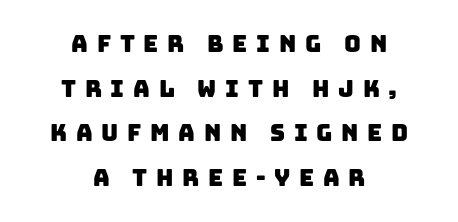
The image shows 23 px text type; set centered, loose line spacing (1.94x), unusually wide letter spacing (+0.38 em), not underlined.
